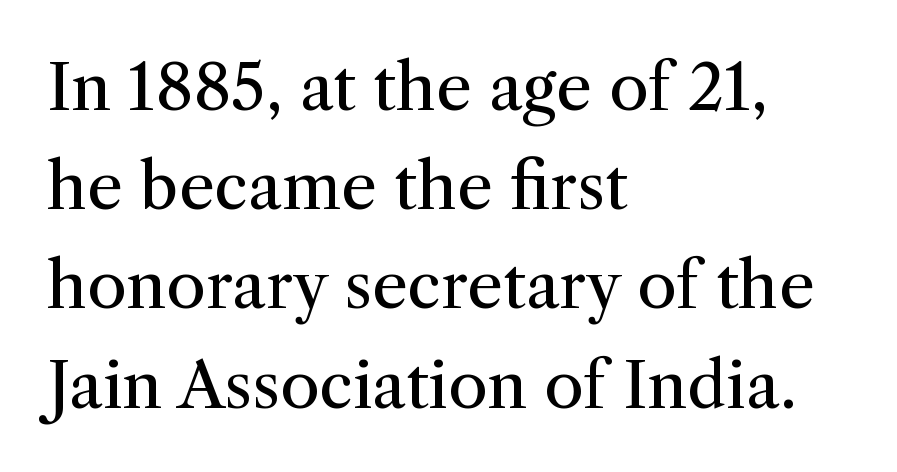
{"serif": "yes", "italic": "no", "bold": "no", "weight": "regular", "width": "normal", "stroke_contrast": "medium", "x_height": "medium", "monospaced": "no", "underline": "no", "align": "left", "line_spacing": "normal", "line_spacing_ratio": 1.55, "letter_spacing": "normal", "letter_spacing_em": 0.0, "glyph_px": 64}
